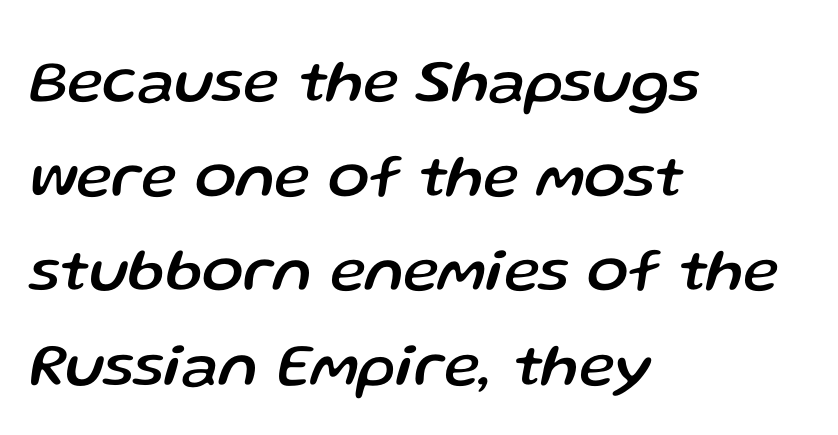
The image shows 61 px text type, italic (leaning right); set left-aligned, normal line spacing (1.55x), normal letter spacing, not underlined; low stroke contrast and a medium x-height.
